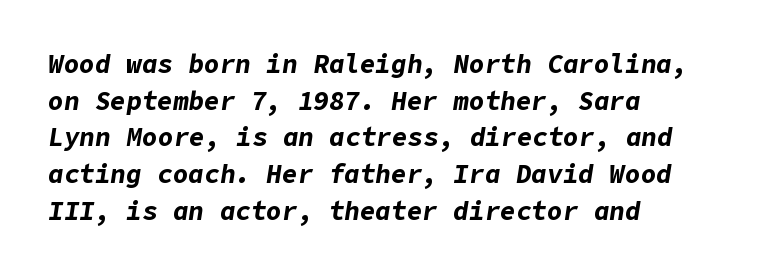
Q: Is the text bold? A: Yes.
Q: Is the text italic (slanted)? A: Yes, it leans right by about 9 degrees.
Q: Is the text underlined? A: No.
Q: How is the paragraph aligned? A: Left-aligned.
Q: Is the spacing between letters normal or unusually wide? A: Normal.
Q: Is the spacing between lines tight, normal or loose? A: Normal.
